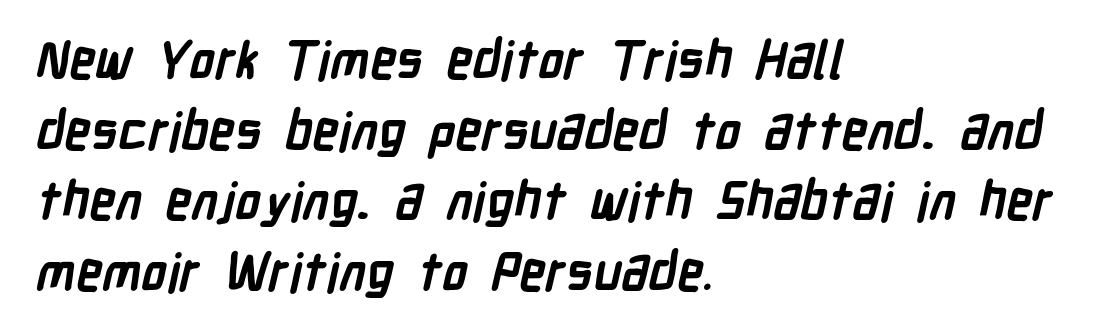
The image shows 52 px semibold, condensed sans-serif type; set left-aligned, normal line spacing (1.36x), normal letter spacing, not underlined; low stroke contrast and a medium x-height.
